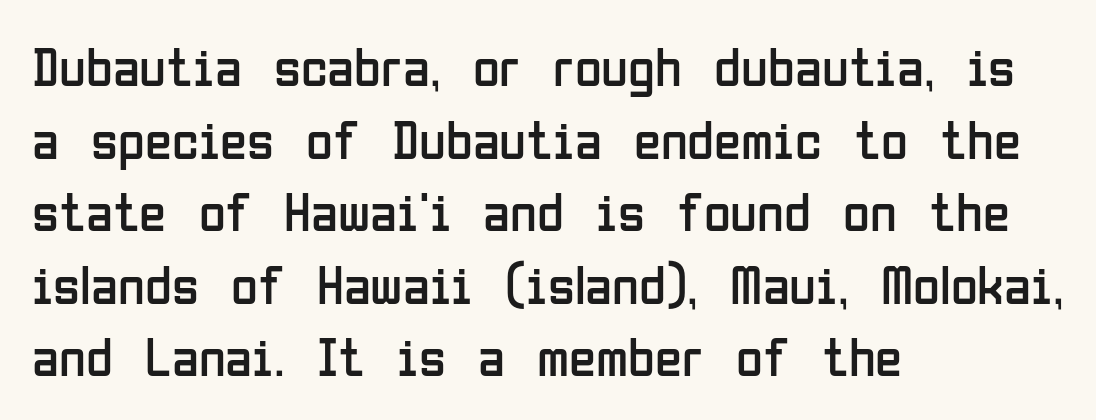
Q: Is the text bold? A: No.
Q: Is the text italic (slanted)? A: No, it is upright.
Q: Is the typeface a serif or a sans-serif typeface? A: Sans-serif.
Q: Is the text underlined? A: No.
Q: How is the paragraph aligned? A: Left-aligned.
Q: Is the spacing between letters normal or unusually wide? A: Normal.
Q: Is the spacing between lines tight, normal or loose? A: Normal.
Q: Width (condensed, normal, or wide)? A: Condensed.
Q: Stroke contrast? A: Low.
Q: x-height? A: Medium.
Q: Monospaced? A: No.
